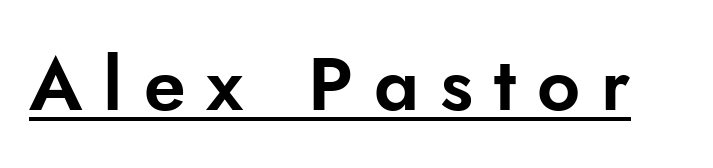
Q: Is the text italic (slanted)? A: No, it is upright.
Q: Is the typeface a serif or a sans-serif typeface? A: Sans-serif.
Q: Is the text underlined? A: Yes.
Q: Is the spacing between letters normal or unusually wide? A: Unusually wide.
Q: Width (condensed, normal, or wide)? A: Normal.
Q: Stroke contrast? A: Low.
Q: x-height? A: Small.
Q: Monospaced? A: No.
